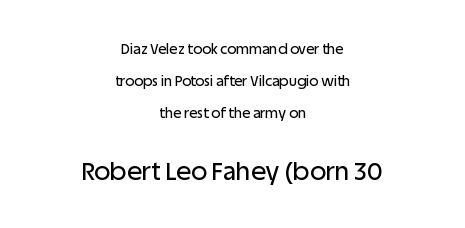
The image shows 25 px text type, upright; set centered, loose line spacing (2.29x), normal letter spacing, not underlined; the second (bottom) block is 1.79x larger.
